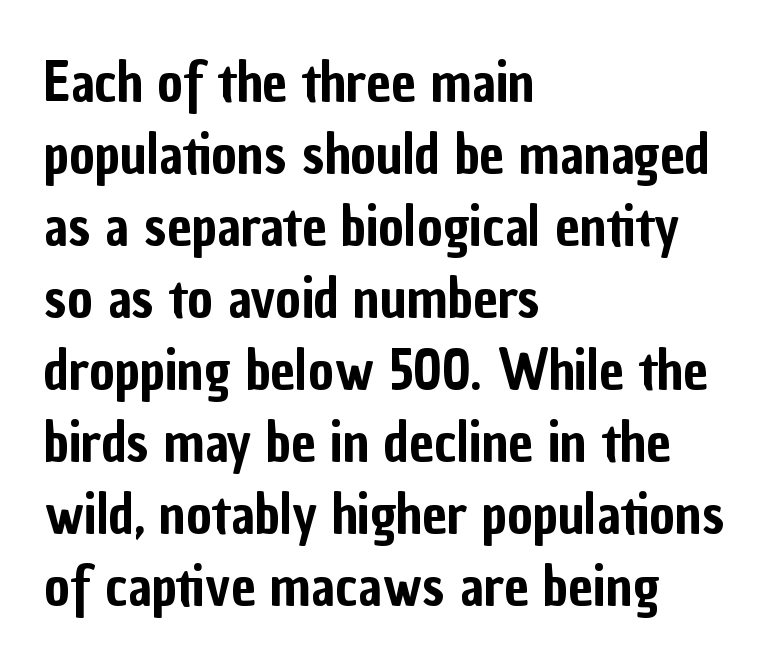
Q: Is the text italic (slanted)? A: No, it is upright.
Q: Is the typeface a serif or a sans-serif typeface? A: Sans-serif.
Q: Is the text underlined? A: No.
Q: How is the paragraph aligned? A: Left-aligned.
Q: Is the spacing between letters normal or unusually wide? A: Normal.
Q: Is the spacing between lines tight, normal or loose? A: Normal.
Q: Width (condensed, normal, or wide)? A: Condensed.
Q: Stroke contrast? A: Low.
Q: x-height? A: Medium.
Q: Monospaced? A: No.
